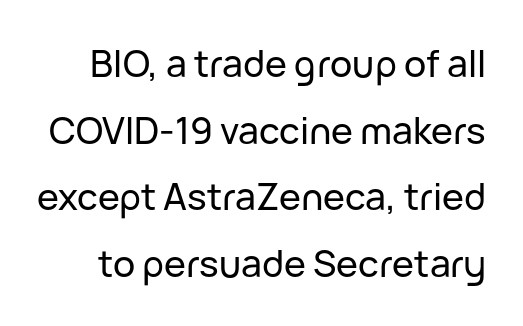
{"serif": "no", "italic": "no", "width": "normal", "stroke_contrast": "low", "x_height": "medium", "monospaced": "no", "underline": "no", "line_spacing_ratio": 1.8, "letter_spacing": "normal", "letter_spacing_em": 0.0, "glyph_px": 37}
